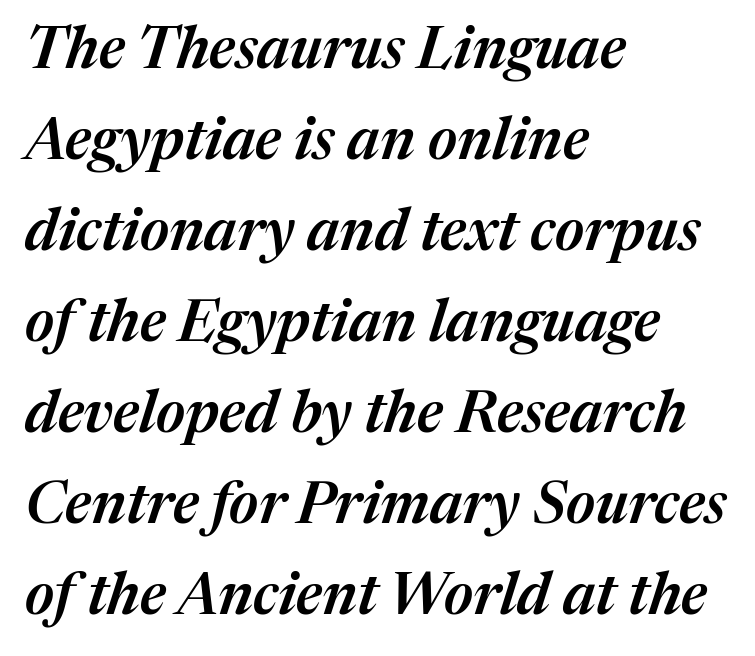
The tracking reads as untouched default to a designer's eye. Left-aligned paragraph, ragged on the right. The rendering uses natural spacing where letterforms have individual widths. A bit beefed up — I'd call it semibold rather than bold. Quick note: italic. The area under the type is left untouched.
